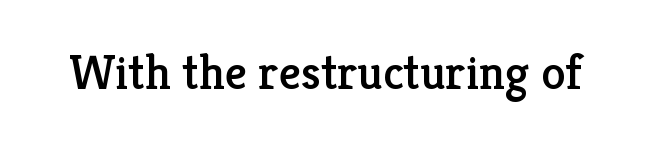
Here the glyphs are tracked normally, forming tight word shapes. Classification — serif. Is this a fixed-width face? No — the glyphs have proportional, varying widths. Letters rest on an invisible, unmarked baseline. No italicization has been applied; the sample stays upright.
